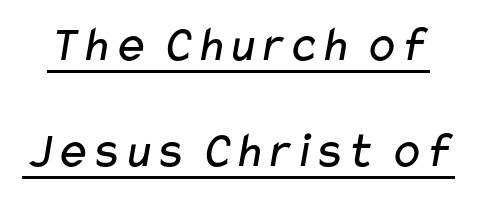
{"serif": "no", "bold": "no", "weight": "regular", "width": "wide", "stroke_contrast": "low", "x_height": "medium", "monospaced": "no", "underline": "yes", "line_spacing": "loose", "line_spacing_ratio": 2.08, "letter_spacing": "normal", "letter_spacing_em": 0.0, "glyph_px": 51}
